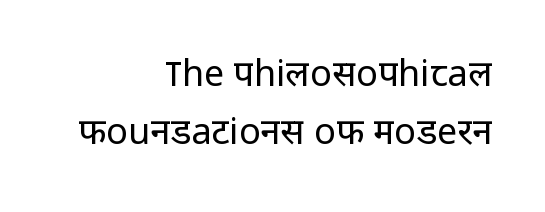
{"serif": "no", "italic": "no", "bold": "no", "weight": "regular", "width": "normal", "stroke_contrast": "low", "x_height": "medium", "monospaced": "no", "underline": "no", "align": "right", "line_spacing": "normal", "line_spacing_ratio": 1.6, "letter_spacing": "normal", "letter_spacing_em": 0.0, "glyph_px": 36}
